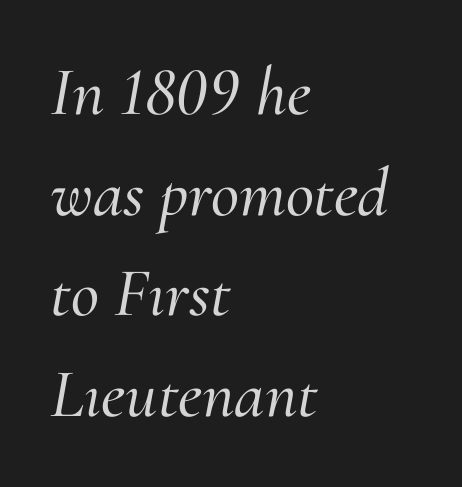
The image shows 69 px serif type, italic (leaning right); set left-aligned, normal line spacing (1.46x), normal letter spacing, not underlined; medium stroke contrast and a small x-height.
